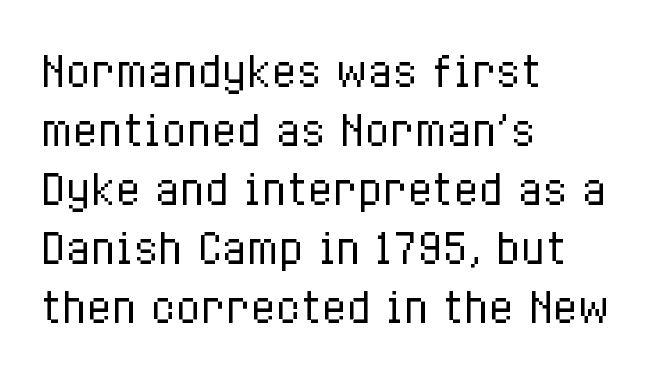
Q: Is the text bold? A: No.
Q: Is the text italic (slanted)? A: No, it is upright.
Q: Is the text underlined? A: No.
Q: How is the paragraph aligned? A: Left-aligned.
Q: Is the spacing between letters normal or unusually wide? A: Normal.
Q: Is the spacing between lines tight, normal or loose? A: Normal.
Q: Width (condensed, normal, or wide)? A: Condensed.
Q: Stroke contrast? A: Low.
Q: x-height? A: Medium.
Q: Monospaced? A: No.
